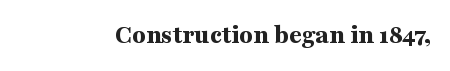
What stands out about the letter spacing? Nothing — it is the standard amount. No italicization has been applied; the sample stays upright. The gap between lines stays unmarked. Thick stems and heavy bowls — unmistakably bold.
